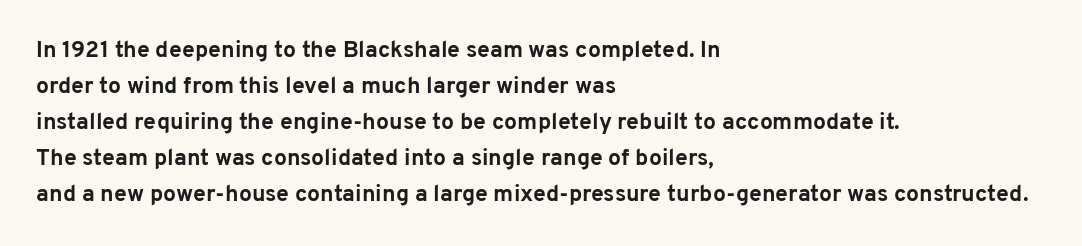
The image shows 23 px bold type, upright; set left-aligned, normal line spacing (1.56x), normal letter spacing, not underlined.
